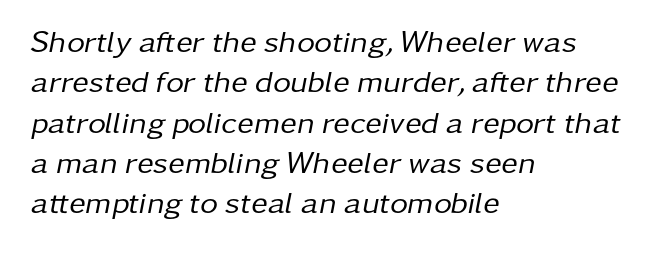
There is no visible air inserted between adjacent glyphs. Stems and bowls with no extra thickness — not bold. The letters are slanted; this is an italic face. Type without underlining.
